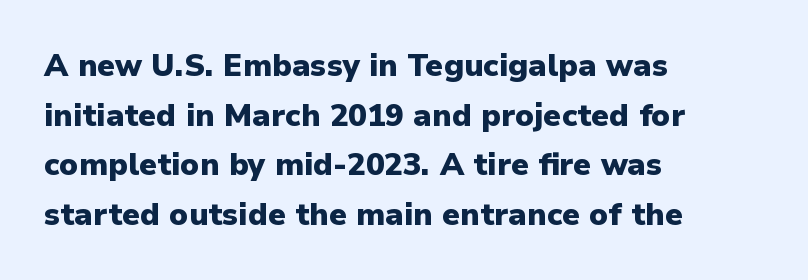
{"serif": "no", "italic": "no", "bold": "yes", "weight": "heavy", "width": "normal", "stroke_contrast": "low", "x_height": "medium", "monospaced": "no", "underline": "no", "align": "left", "line_spacing": "normal", "line_spacing_ratio": 1.6, "letter_spacing": "normal", "letter_spacing_em": 0.0, "glyph_px": 31}
